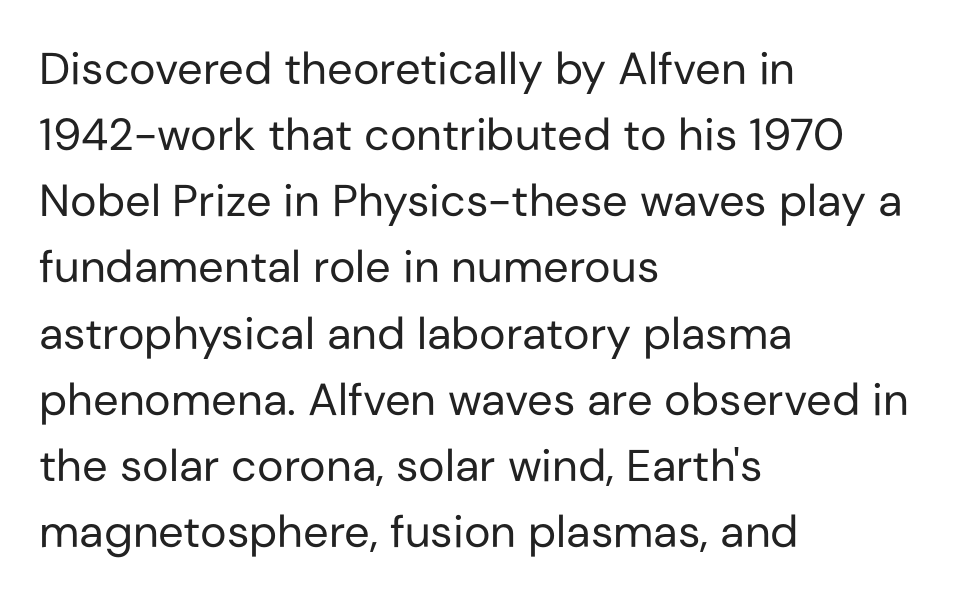
The image shows 45 px regular-weight sans-serif type, upright; set left-aligned, normal line spacing (1.47x), normal letter spacing, not underlined; low stroke contrast and a medium x-height.
